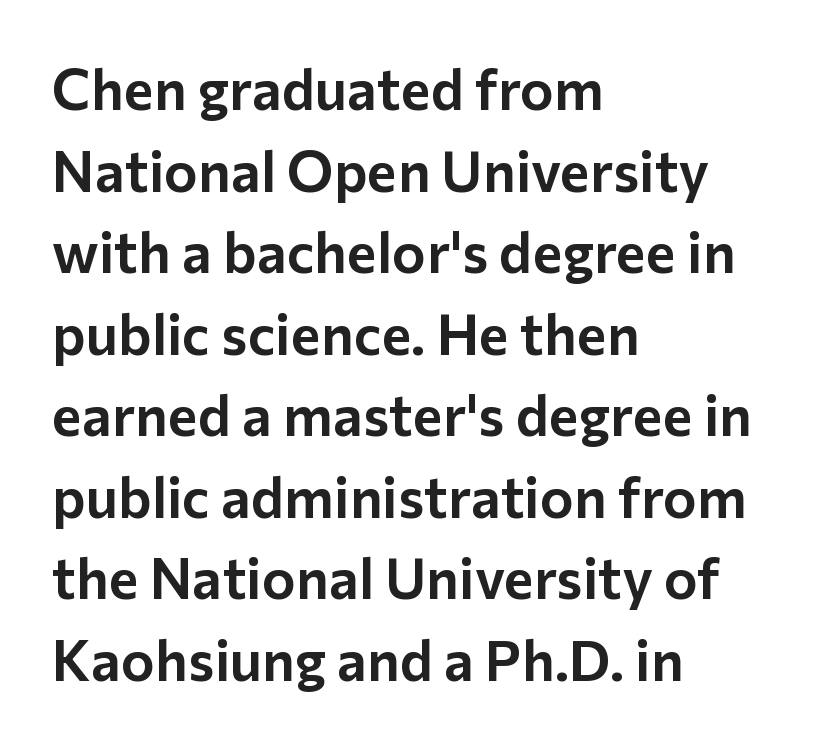
{"serif": "no", "italic": "no", "width": "normal", "stroke_contrast": "low", "x_height": "medium", "monospaced": "no", "underline": "no", "align": "left", "line_spacing": "normal", "line_spacing_ratio": 1.43, "letter_spacing": "normal", "letter_spacing_em": 0.0, "glyph_px": 57}
